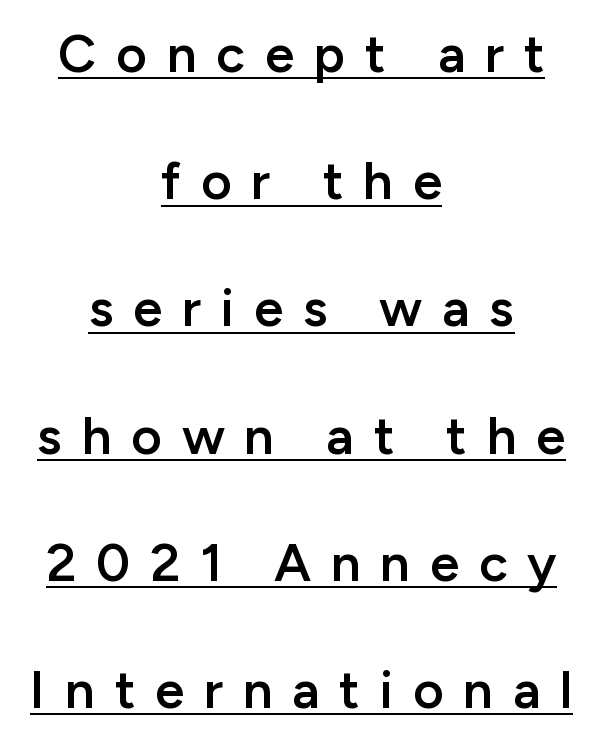
Honestly, the letter spacing is so wide it's the main thing you notice. Nope, not italic — everything's standing straight. Stroke terminals: plain, sans-serif. The typesetter has applied underlining to the passage shown. Compared with an ordinary text face, these strokes are moderately heavier — a semibold.
